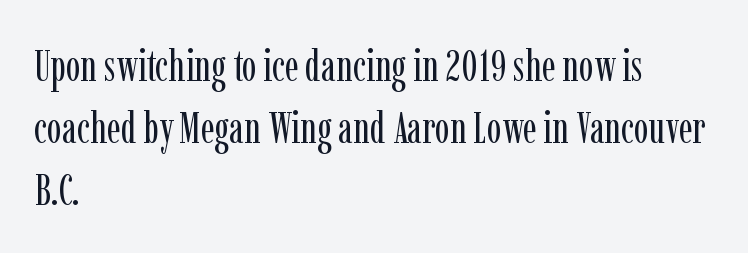
The image shows 44 px regular-weight, condensed serif type, upright; set left-aligned, normal line spacing (1.41x), normal letter spacing, not underlined; low stroke contrast and a medium x-height.
